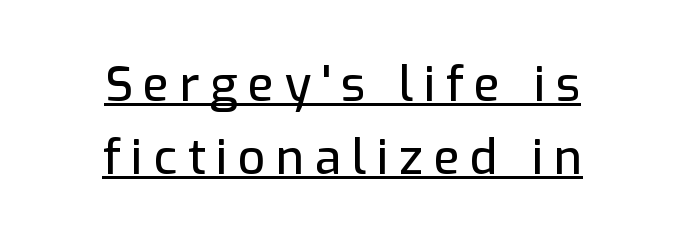
Characters follow at a spacing far wider than the type designer built in. Think of a printed novel: that variable character pitch is what you see here. These lines are composed in type without serifs. This is the regular roman posture of the typeface. One-word summary of the alignment: center. Regarding leading, the lines here are spaced in the standard way.
